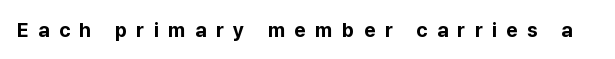
{"italic": "no", "bold": "yes", "underline": "no", "letter_spacing": "wide", "letter_spacing_em": 0.47, "glyph_px": 20}
